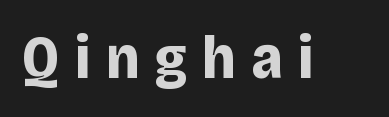
There is plenty of visible air inserted between adjacent glyphs. Quick note: not italic, upright. Stroke thickness is high; the sample reads as a true bold. Descender tails drop into unmarked territory. Is this a sans? Yes — the strokes have no serifs.
